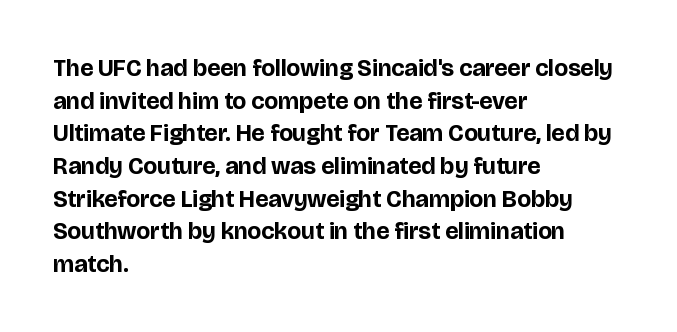
The rendering uses a moderate line-height, typical for paragraphs. The typography opts for an upright posture over an oblique one. Each word holds together tightly as a unit, with standard inter-letter gaps. Left-aligned paragraph, ragged on the right. The sample has been set heavy, in full bold. The string is rendered with underlining switched off.
